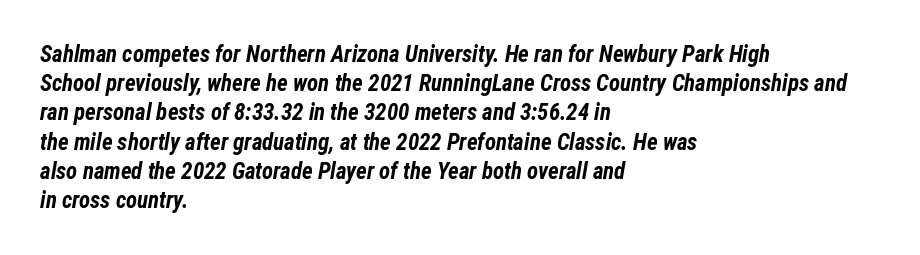
{"italic": "yes", "lean": "right", "slant_degrees": 12, "bold": "yes", "underline": "no", "align": "left", "line_spacing": "normal", "line_spacing_ratio": 1.27, "letter_spacing": "normal", "letter_spacing_em": 0.0, "glyph_px": 23}
